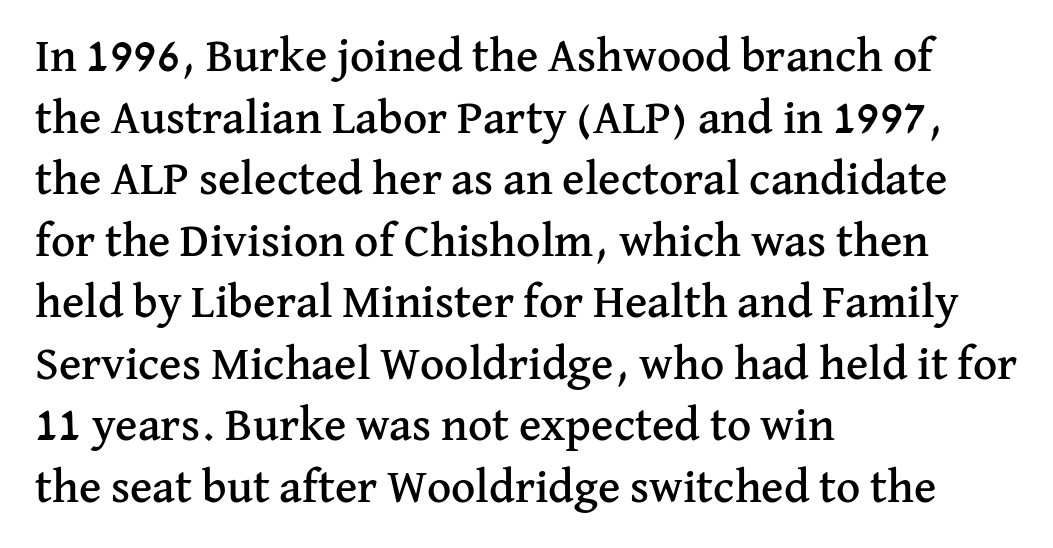
Q: Is the text italic (slanted)? A: No, it is upright.
Q: Is the typeface a serif or a sans-serif typeface? A: Serif.
Q: Is the text underlined? A: No.
Q: How is the paragraph aligned? A: Left-aligned.
Q: Is the spacing between letters normal or unusually wide? A: Normal.
Q: Is the spacing between lines tight, normal or loose? A: Normal.
Q: Width (condensed, normal, or wide)? A: Normal.
Q: Stroke contrast? A: Medium.
Q: x-height? A: Medium.
Q: Monospaced? A: No.
